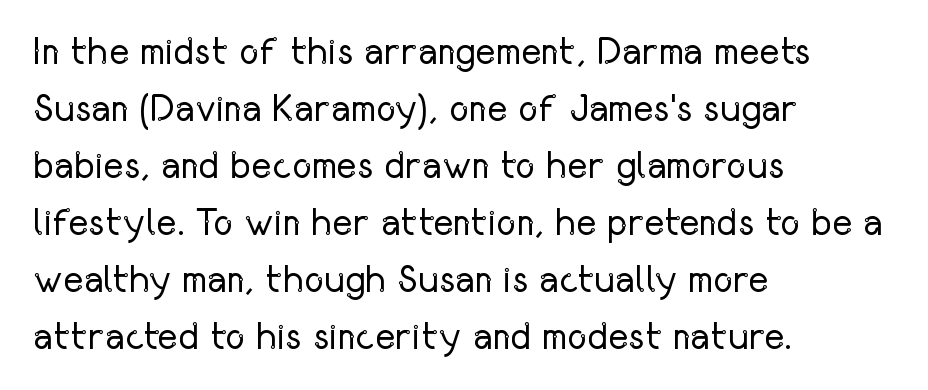
{"serif": "no", "italic": "no", "bold": "no", "weight": "regular", "width": "condensed", "stroke_contrast": "low", "x_height": "medium", "monospaced": "no", "underline": "no", "align": "left", "line_spacing": "normal", "line_spacing_ratio": 1.5, "letter_spacing": "normal", "letter_spacing_em": 0.0, "glyph_px": 38}
